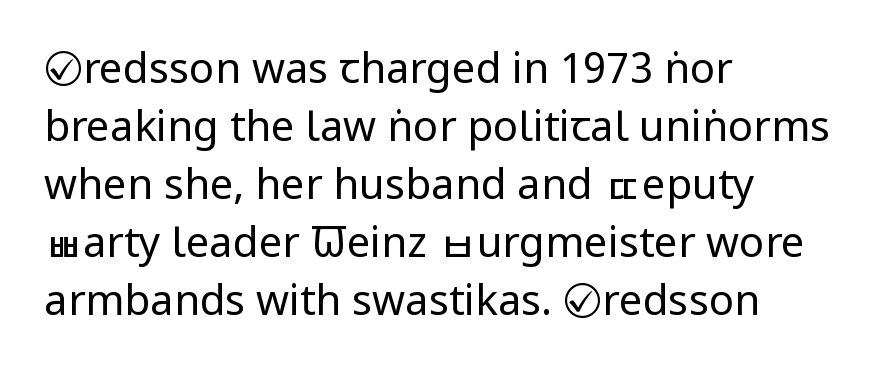
Q: Is the text bold? A: No.
Q: Is the text italic (slanted)? A: No, it is upright.
Q: Is the typeface a serif or a sans-serif typeface? A: Sans-serif.
Q: Is the text underlined? A: No.
Q: How is the paragraph aligned? A: Left-aligned.
Q: Is the spacing between letters normal or unusually wide? A: Normal.
Q: Is the spacing between lines tight, normal or loose? A: Normal.
Q: Width (condensed, normal, or wide)? A: Condensed.
Q: Stroke contrast? A: Low.
Q: x-height? A: Large.
Q: Monospaced? A: No.
